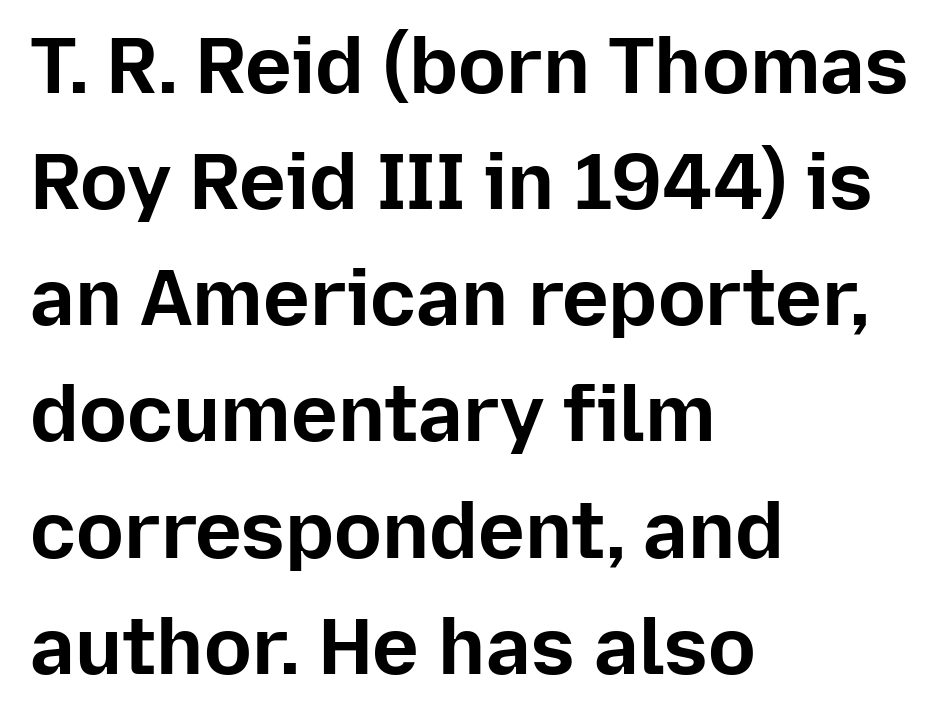
Here the designer chose a conventional face with non-uniform glyph widths. Caption: bold face, heavy strokes. Clear beneath every line of the passage. Unlike italic type, these characters show no tilt at all. The paragraph shown leans on its left margin. Check where the strokes stop: nothing finishes them off — pure sans.
